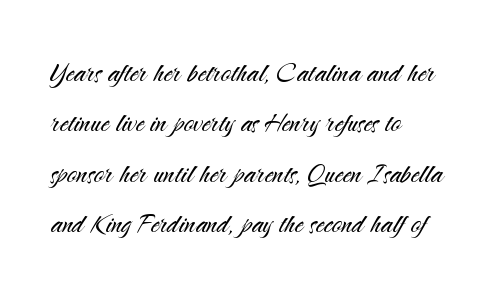
{"serif": "no", "bold": "no", "weight": "light", "width": "normal", "stroke_contrast": "medium", "x_height": "small", "monospaced": "no", "underline": "no", "align": "left", "line_spacing": "normal", "line_spacing_ratio": 1.48, "letter_spacing": "normal", "letter_spacing_em": 0.0, "glyph_px": 34}
